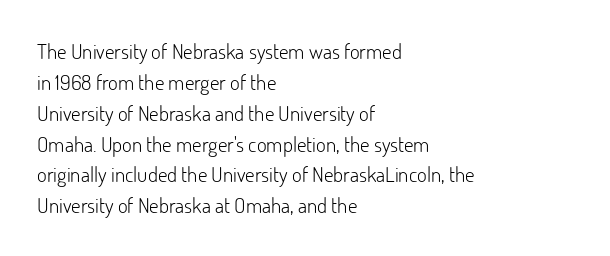
Q: Is the text bold? A: No.
Q: Is the text italic (slanted)? A: No, it is upright.
Q: Is the text underlined? A: No.
Q: How is the paragraph aligned? A: Left-aligned.
Q: Is the spacing between letters normal or unusually wide? A: Normal.
Q: Is the spacing between lines tight, normal or loose? A: Normal.
